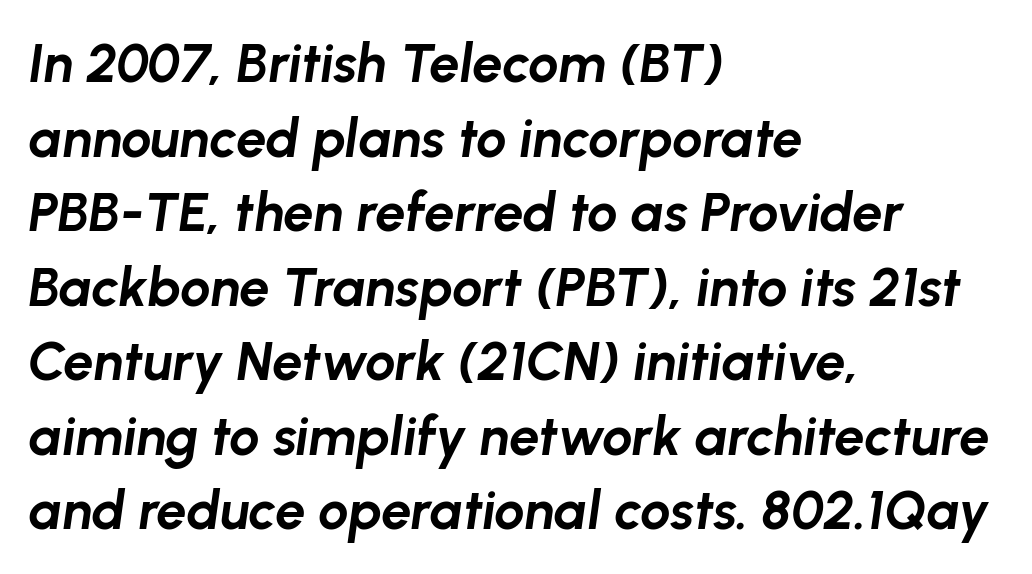
The image shows 54 px bold type, italic (leaning right); set left-aligned, normal line spacing (1.38x), normal letter spacing, not underlined; low stroke contrast and a medium x-height.
